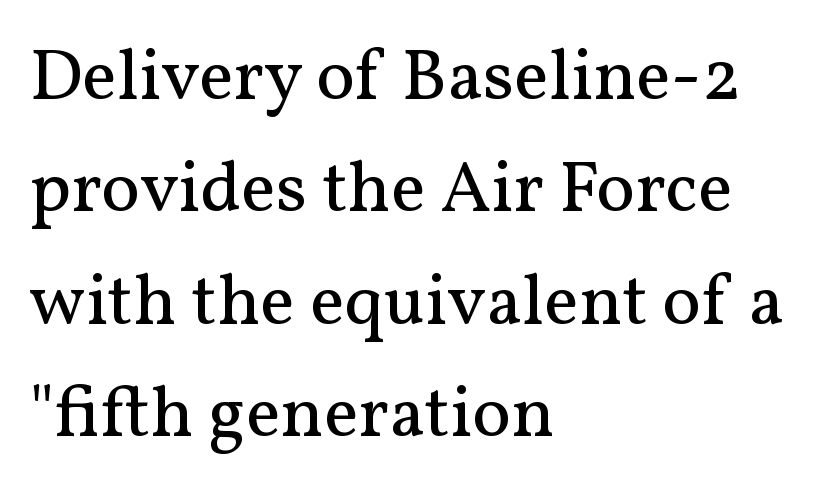
Think standard paragraph weight, or any step lighter than that. The horizontal fit of the characters is conventional and even. A typesetter would label this face a serif. Character widths vary here, with narrow letters taking less room than wide ones.
